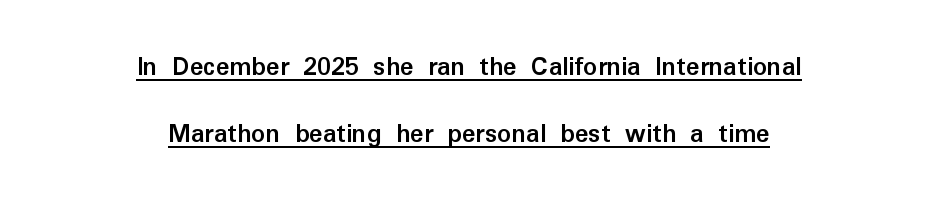
{"serif": "no", "italic": "no", "bold": "yes", "weight": "semibold", "width": "normal", "stroke_contrast": "low", "x_height": "medium", "monospaced": "no", "underline": "yes", "align": "center", "line_spacing": "loose", "line_spacing_ratio": 2.4, "letter_spacing": "normal", "letter_spacing_em": 0.0, "glyph_px": 28}
